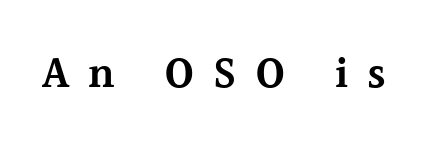
{"serif": "yes", "italic": "no", "bold": "semi", "weight": "semibold", "width": "normal", "x_height": "medium", "monospaced": "no", "underline": "no", "letter_spacing": "wide", "letter_spacing_em": 0.43, "glyph_px": 44}
